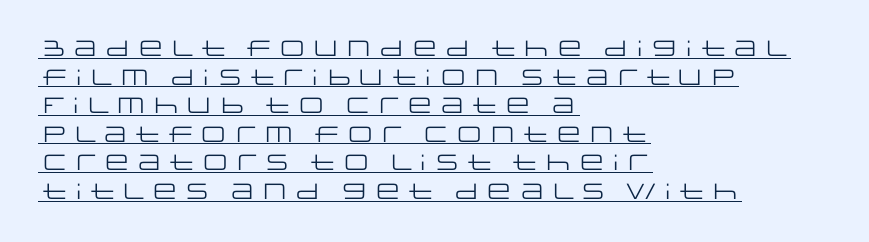
Q: Is the text bold? A: No.
Q: Is the text italic (slanted)? A: No, it is upright.
Q: Is the text underlined? A: Yes.
Q: How is the paragraph aligned? A: Left-aligned.
Q: Is the spacing between letters normal or unusually wide? A: Normal.
Q: Is the spacing between lines tight, normal or loose? A: Normal.
